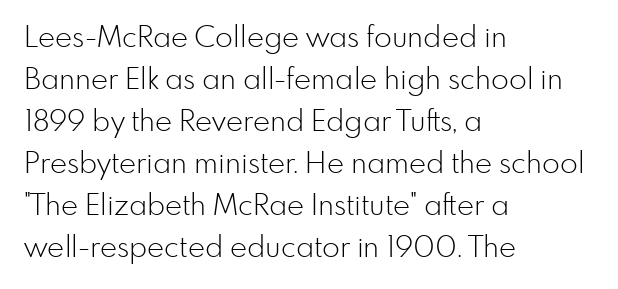
Q: Is the text bold? A: No.
Q: Is the text italic (slanted)? A: No, it is upright.
Q: Is the typeface a serif or a sans-serif typeface? A: Sans-serif.
Q: Is the text underlined? A: No.
Q: How is the paragraph aligned? A: Left-aligned.
Q: Is the spacing between letters normal or unusually wide? A: Normal.
Q: Is the spacing between lines tight, normal or loose? A: Normal.
Q: Width (condensed, normal, or wide)? A: Normal.
Q: Stroke contrast? A: Low.
Q: x-height? A: Small.
Q: Monospaced? A: No.
